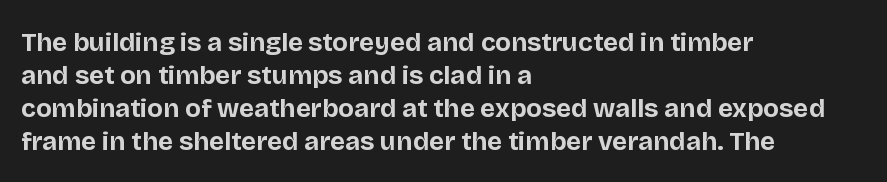
The image shows 26 px bold type, upright; set left-aligned, normal line spacing (1.27x), normal letter spacing, not underlined.
